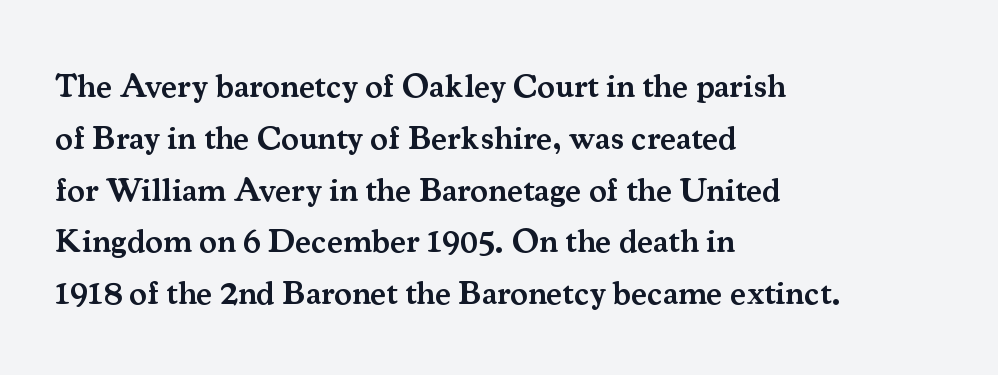
{"serif": "yes", "italic": "no", "bold": "semi", "weight": "semibold", "width": "normal", "stroke_contrast": "medium", "x_height": "small", "monospaced": "no", "underline": "no", "align": "left", "line_spacing": "normal", "line_spacing_ratio": 1.57, "letter_spacing": "normal", "letter_spacing_em": 0.0, "glyph_px": 33}
